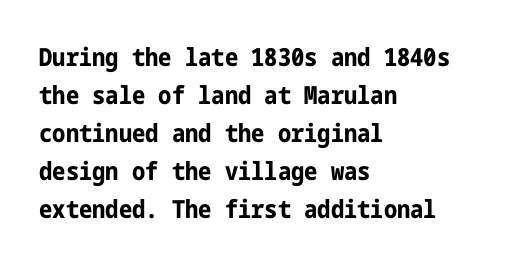
{"italic": "no", "bold": "yes", "underline": "no", "align": "left", "line_spacing": "normal", "line_spacing_ratio": 1.52, "letter_spacing": "normal", "letter_spacing_em": 0.0, "glyph_px": 25}
